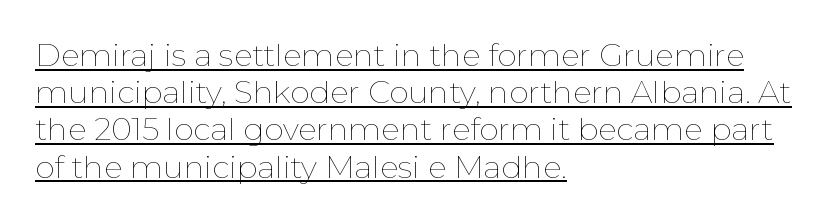
Compared with typical body copy, the letter spacing here is the same. A student would call this left alignment; a typographer would say flush left, rag right. These lines were composed using upright roman letters. On a weight scale, this lands at 450 or below. Descenders here cross a horizontal rule under the line. Think of a printed novel: that variable character pitch is what you see here.
